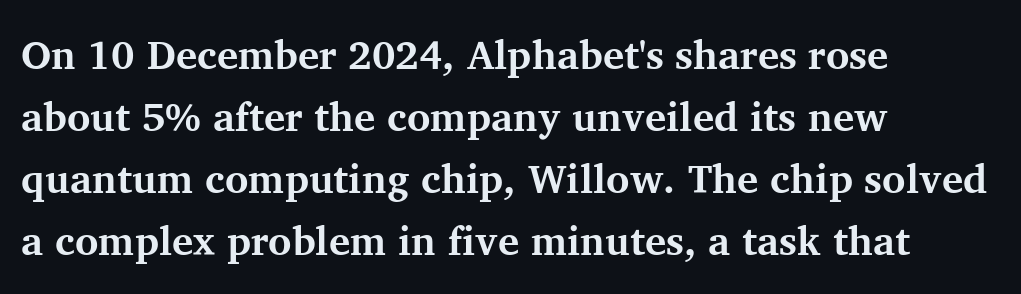
Q: Is the text bold? A: Yes.
Q: Is the text italic (slanted)? A: No, it is upright.
Q: Is the typeface a serif or a sans-serif typeface? A: Serif.
Q: Is the text underlined? A: No.
Q: How is the paragraph aligned? A: Left-aligned.
Q: Is the spacing between letters normal or unusually wide? A: Normal.
Q: Is the spacing between lines tight, normal or loose? A: Normal.
Q: Width (condensed, normal, or wide)? A: Normal.
Q: Stroke contrast? A: Medium.
Q: x-height? A: Medium.
Q: Monospaced? A: No.
